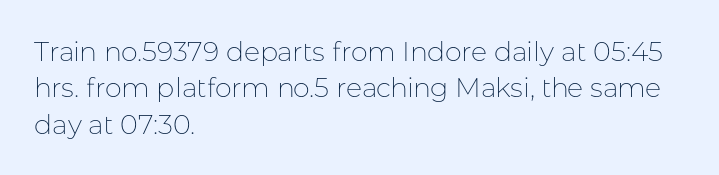
{"italic": "no", "bold": "no", "underline": "no", "align": "left", "line_spacing": "normal", "line_spacing_ratio": 1.35, "letter_spacing": "normal", "letter_spacing_em": 0.0, "glyph_px": 27}
